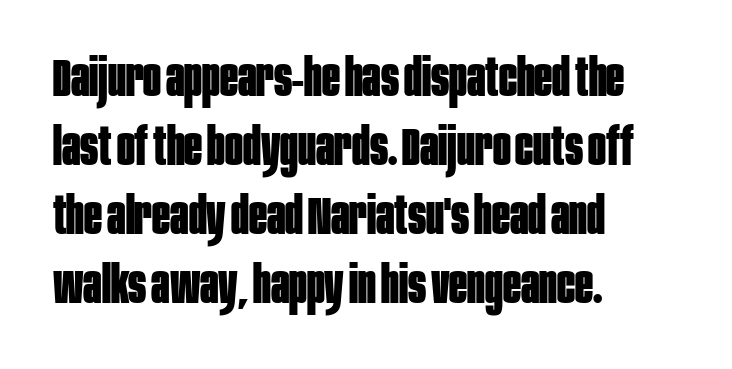
Heavy, bold letterforms. Character widths vary here, with narrow letters taking less room than wide ones. This rendering leaves character spacing at its baseline value. The type sits square on the baseline with zero lean.
